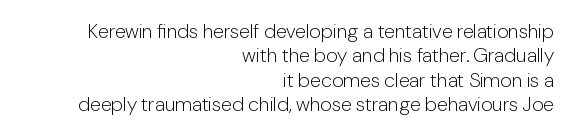
Q: Is the text bold? A: No.
Q: Is the text italic (slanted)? A: No, it is upright.
Q: Is the text underlined? A: No.
Q: How is the paragraph aligned? A: Right-aligned.
Q: Is the spacing between letters normal or unusually wide? A: Normal.
